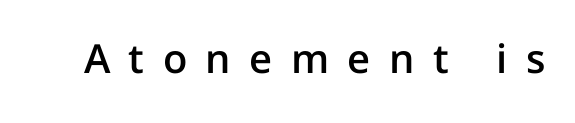
{"serif": "no", "italic": "no", "bold": "semi", "weight": "semibold", "width": "normal", "stroke_contrast": "low", "x_height": "medium", "monospaced": "no", "underline": "no", "letter_spacing": "wide", "letter_spacing_em": 0.46, "glyph_px": 40}
